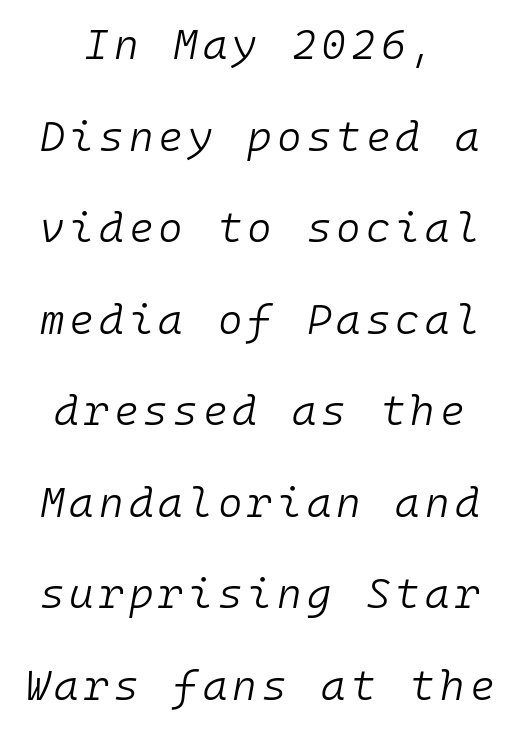
Q: Is the text bold? A: No.
Q: Is the text italic (slanted)? A: Yes, it leans right by about 10 degrees.
Q: Is the text underlined? A: No.
Q: Is the spacing between lines tight, normal or loose? A: Loose.
Q: Width (condensed, normal, or wide)? A: Normal.
Q: Stroke contrast? A: Low.
Q: x-height? A: Medium.
Q: Monospaced? A: Yes.
